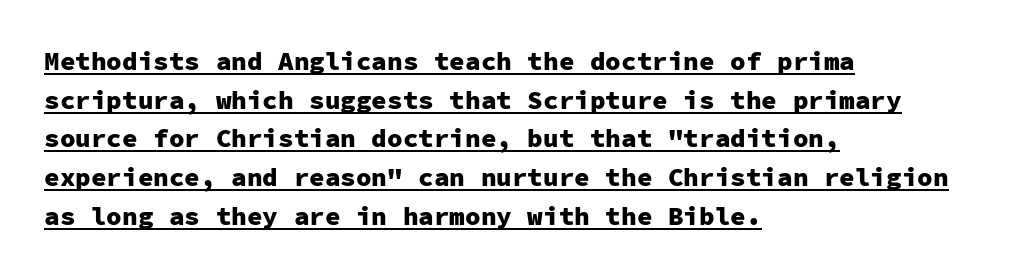
Q: Is the text bold? A: Yes.
Q: Is the text italic (slanted)? A: No, it is upright.
Q: Is the text underlined? A: Yes.
Q: How is the paragraph aligned? A: Left-aligned.
Q: Is the spacing between letters normal or unusually wide? A: Normal.
Q: Is the spacing between lines tight, normal or loose? A: Normal.
